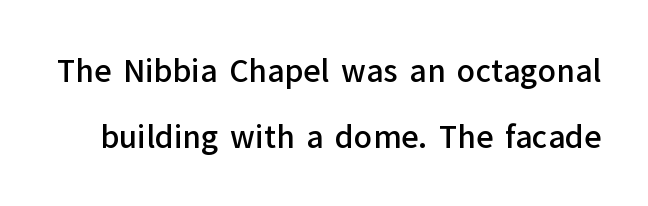
{"serif": "no", "italic": "no", "bold": "semi", "weight": "semibold", "width": "normal", "stroke_contrast": "low", "x_height": "medium", "monospaced": "no", "underline": "no", "line_spacing": "loose", "line_spacing_ratio": 2.21, "letter_spacing": "normal", "letter_spacing_em": 0.0, "glyph_px": 30}
